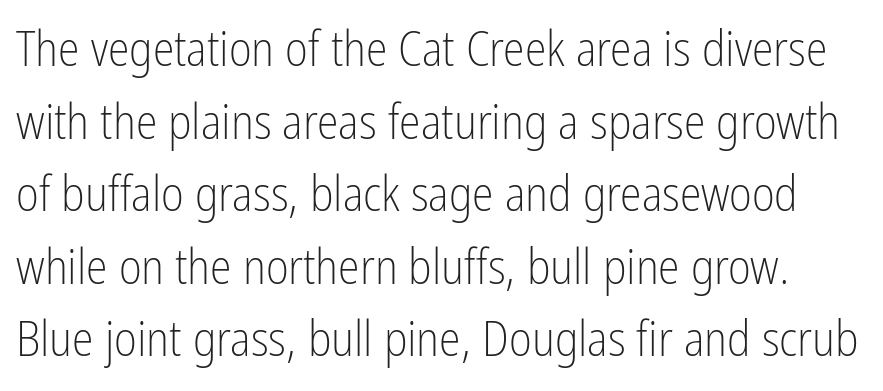
The image shows 49 px light, condensed sans-serif type, upright; set normal line spacing (1.48x), normal letter spacing, not underlined; low stroke contrast and a medium x-height.
